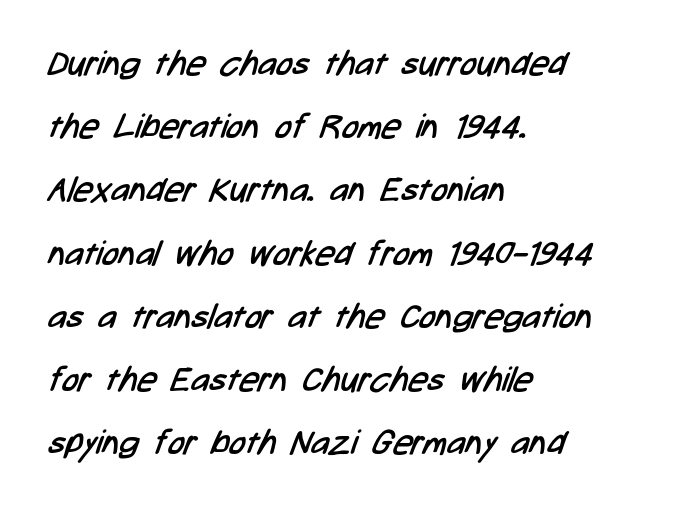
Classification — sans serif. Has an underline been added? It has not. Stems here are at most as thick as an everyday book face. Is this a fixed-width face? No — the glyphs have proportional, varying widths. Horizontal alignment here is leftward, the default for most running prose. Look at the tracking — it's just the regular setting, nothing added.
